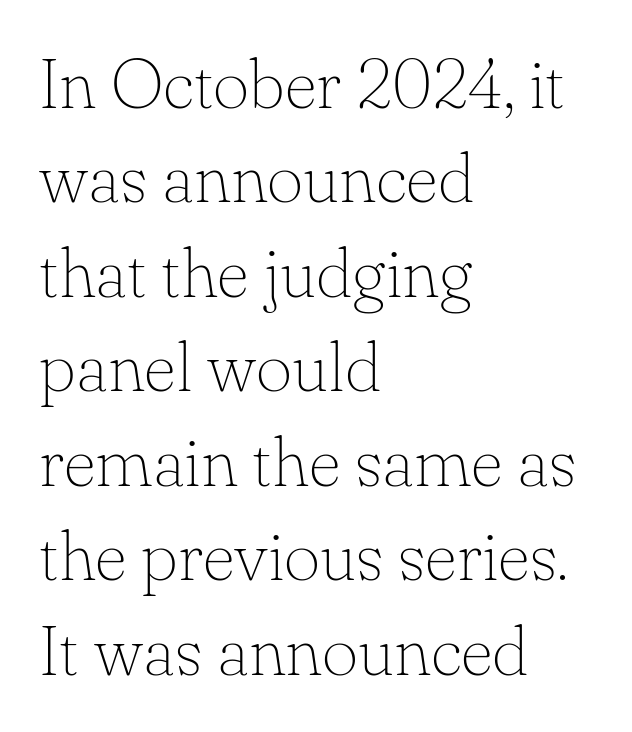
The image shows 70 px thin serif type, upright; set left-aligned, normal line spacing (1.35x), normal letter spacing, not underlined; low stroke contrast and a small x-height.
